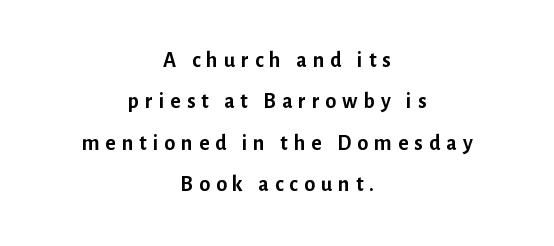
Q: Is the text bold? A: Yes.
Q: Is the text italic (slanted)? A: No, it is upright.
Q: Is the text underlined? A: No.
Q: How is the paragraph aligned? A: Centered.
Q: Is the spacing between letters normal or unusually wide? A: Unusually wide.
